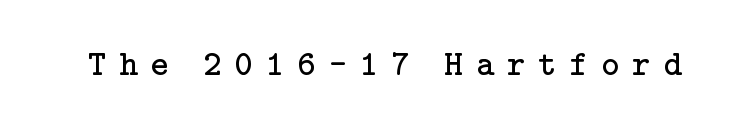
{"serif": "yes", "italic": "no", "bold": "no", "weight": "regular", "width": "normal", "stroke_contrast": "low", "x_height": "medium", "underline": "no", "letter_spacing": "wide", "letter_spacing_em": 0.37, "glyph_px": 35}
